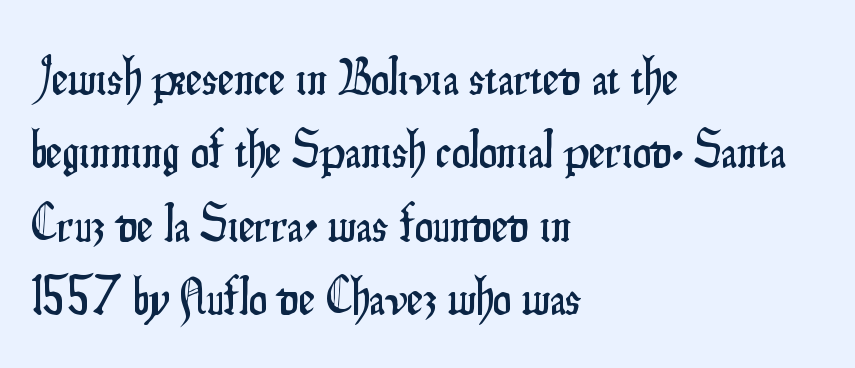
Q: Is the text italic (slanted)? A: No, it is upright.
Q: Is the typeface a serif or a sans-serif typeface? A: Sans-serif.
Q: Is the text underlined? A: No.
Q: How is the paragraph aligned? A: Left-aligned.
Q: Is the spacing between letters normal or unusually wide? A: Normal.
Q: Is the spacing between lines tight, normal or loose? A: Normal.
Q: Width (condensed, normal, or wide)? A: Condensed.
Q: Stroke contrast? A: Low.
Q: x-height? A: Small.
Q: Monospaced? A: No.
